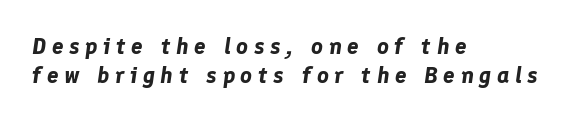
Q: Is the text bold? A: Yes.
Q: Is the text italic (slanted)? A: Yes, it leans right by about 8 degrees.
Q: Is the text underlined? A: No.
Q: How is the paragraph aligned? A: Left-aligned.
Q: Is the spacing between letters normal or unusually wide? A: Unusually wide.
Q: Is the spacing between lines tight, normal or loose? A: Normal.
